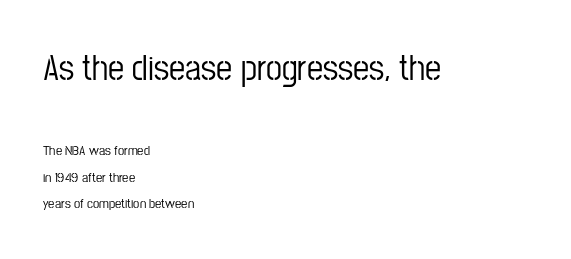
Q: Is the text italic (slanted)? A: No, it is upright.
Q: Is the typeface a serif or a sans-serif typeface? A: Sans-serif.
Q: Is the text underlined? A: No.
Q: How is the paragraph aligned? A: Left-aligned.
Q: Is the spacing between letters normal or unusually wide? A: Normal.
Q: Is the spacing between lines tight, normal or loose? A: Loose.
Q: Which block of text is set in a larger size, the first (top) or the second (bottom)? A: The first (top) one.
Q: Width (condensed, normal, or wide)? A: Condensed.
Q: Stroke contrast? A: Low.
Q: x-height? A: Medium.
Q: Monospaced? A: No.
